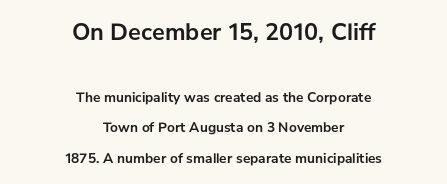
{"italic": "no", "bold": "yes", "underline": "no", "align": "center", "line_spacing": "loose", "line_spacing_ratio": 2.18, "letter_spacing": "normal", "letter_spacing_em": 0.0, "larger_block": "first", "size_ratio": 1.71, "glyph_px": 24}
